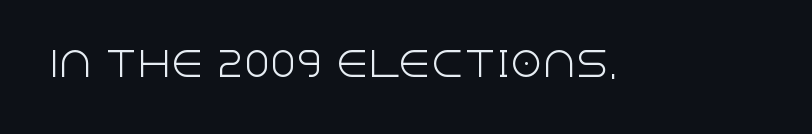
Q: Is the text bold? A: No.
Q: Is the text italic (slanted)? A: No, it is upright.
Q: Is the typeface a serif or a sans-serif typeface? A: Sans-serif.
Q: Is the text underlined? A: No.
Q: Is the spacing between letters normal or unusually wide? A: Normal.
Q: Width (condensed, normal, or wide)? A: Normal.
Q: x-height? A: Large.
Q: Monospaced? A: No.
